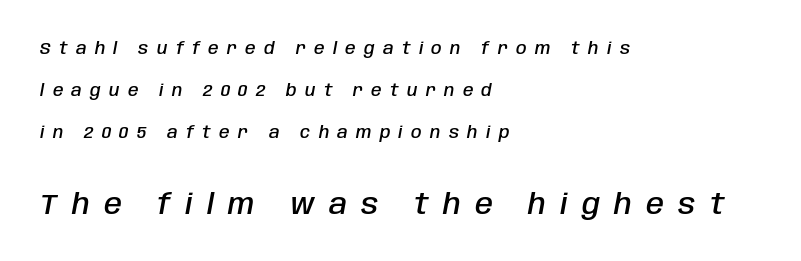
Short and long lines alike share a common starting point at left. Descenders are the only things crossing below the line. The glyphs have the mass of a demibold cut, below bold. Honestly, the rows look like they've been pulled way apart. You could only call the tracking loose — the letters float apart.
